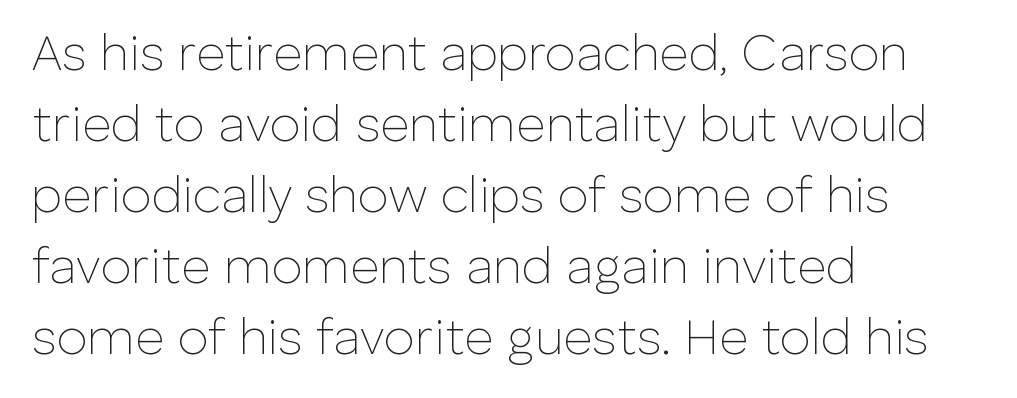
Q: Is the text bold? A: No.
Q: Is the text italic (slanted)? A: No, it is upright.
Q: Is the typeface a serif or a sans-serif typeface? A: Sans-serif.
Q: Is the text underlined? A: No.
Q: How is the paragraph aligned? A: Left-aligned.
Q: Is the spacing between letters normal or unusually wide? A: Normal.
Q: Is the spacing between lines tight, normal or loose? A: Normal.
Q: Width (condensed, normal, or wide)? A: Normal.
Q: Stroke contrast? A: Low.
Q: x-height? A: Medium.
Q: Monospaced? A: No.
